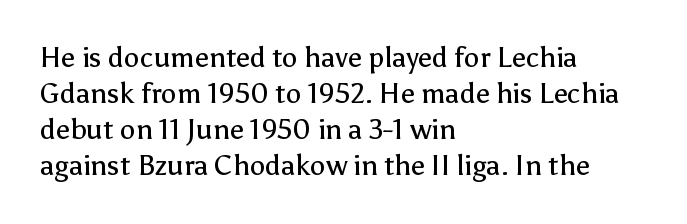
{"serif": "no", "italic": "no", "bold": "no", "weight": "regular", "width": "normal", "stroke_contrast": "low", "x_height": "medium", "monospaced": "no", "underline": "no", "align": "left", "line_spacing": "normal", "line_spacing_ratio": 1.29, "letter_spacing": "normal", "letter_spacing_em": 0.0, "glyph_px": 28}
